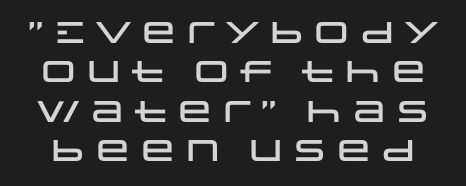
{"serif": "no", "italic": "no", "width": "wide", "stroke_contrast": "low", "x_height": "large", "monospaced": "no", "underline": "no", "line_spacing": "normal", "line_spacing_ratio": 1.31, "letter_spacing": "normal", "letter_spacing_em": 0.0, "glyph_px": 30}
